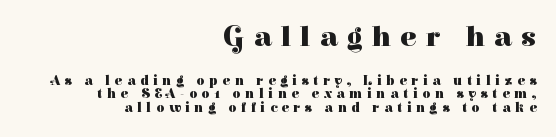
Q: Is the text bold? A: Yes.
Q: Is the text italic (slanted)? A: No, it is upright.
Q: Is the typeface a serif or a sans-serif typeface? A: Serif.
Q: Is the text underlined? A: No.
Q: How is the paragraph aligned? A: Right-aligned.
Q: Is the spacing between letters normal or unusually wide? A: Unusually wide.
Q: Is the spacing between lines tight, normal or loose? A: Tight.
Q: Which block of text is set in a larger size, the first (top) or the second (bottom)? A: The first (top) one.
Q: Width (condensed, normal, or wide)? A: Normal.
Q: Stroke contrast? A: High.
Q: x-height? A: Medium.
Q: Monospaced? A: No.
